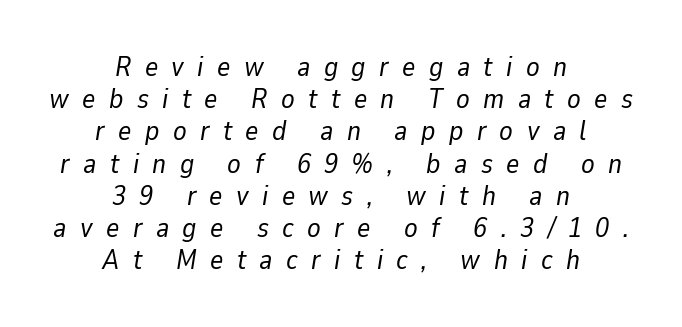
{"italic": "yes", "lean": "right", "slant_degrees": 9, "bold": "no", "weight": "regular", "width": "normal", "stroke_contrast": "low", "x_height": "medium", "monospaced": "no", "underline": "no", "align": "center", "line_spacing": "tight", "line_spacing_ratio": 1.15, "letter_spacing": "wide", "letter_spacing_em": 0.48, "glyph_px": 28}
